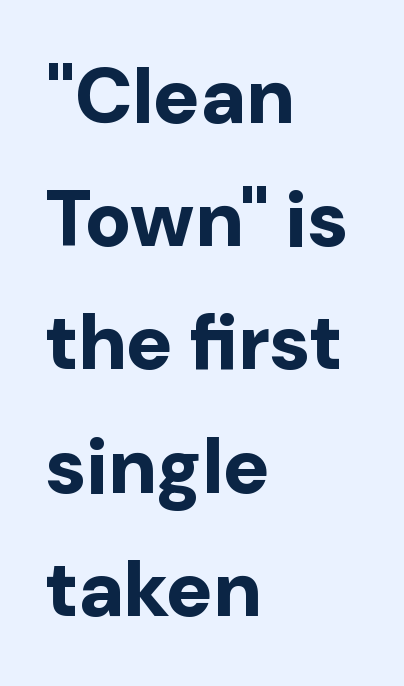
{"serif": "no", "italic": "no", "bold": "yes", "weight": "bold", "width": "normal", "stroke_contrast": "low", "x_height": "medium", "monospaced": "no", "underline": "no", "align": "left", "line_spacing": "normal", "line_spacing_ratio": 1.58, "letter_spacing": "normal", "letter_spacing_em": 0.0, "glyph_px": 78}
